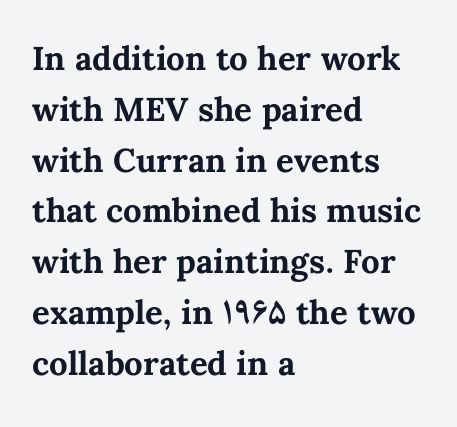
Q: Is the text bold? A: Yes.
Q: Is the text italic (slanted)? A: No, it is upright.
Q: Is the text underlined? A: No.
Q: How is the paragraph aligned? A: Left-aligned.
Q: Is the spacing between letters normal or unusually wide? A: Normal.
Q: Is the spacing between lines tight, normal or loose? A: Normal.
Q: Width (condensed, normal, or wide)? A: Normal.
Q: Stroke contrast? A: Medium.
Q: x-height? A: Medium.
Q: Monospaced? A: No.
